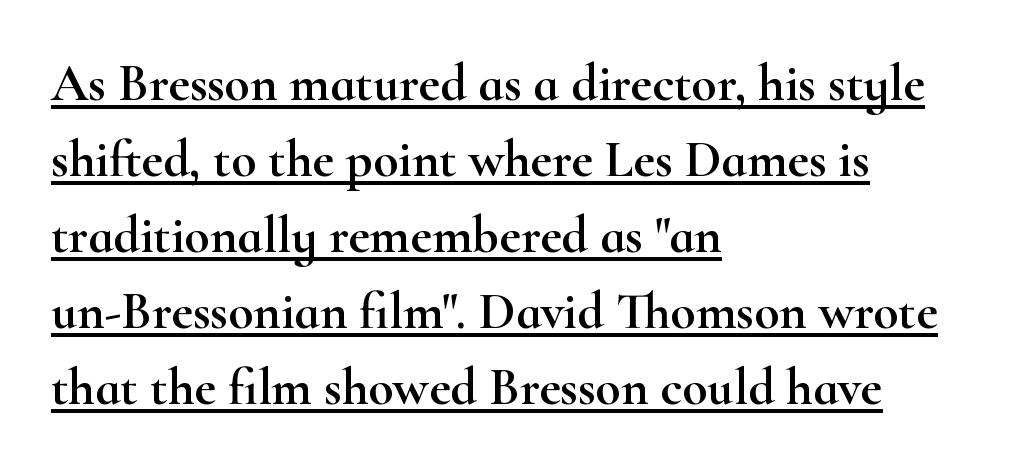
Students, observe: this is what conventionally led text looks like. A typesetter would label this face a serif. Teacher's note: observe the even left margin — that is flush-left alignment. These lines are rendered in a variable-pitch font. The tracking reads as untouched default to a designer's eye.
